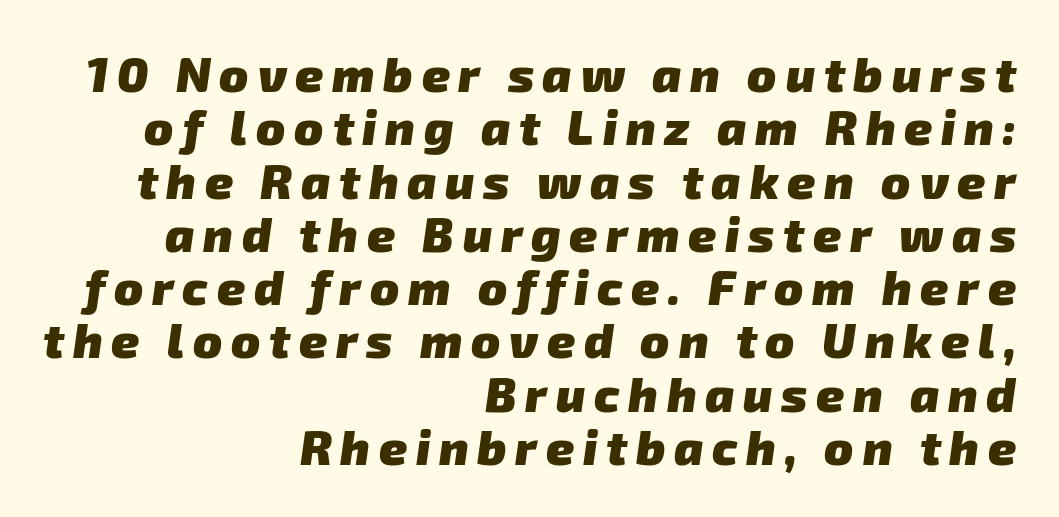
Q: Is the text bold? A: Yes.
Q: Is the typeface a serif or a sans-serif typeface? A: Sans-serif.
Q: Is the text underlined? A: No.
Q: How is the paragraph aligned? A: Right-aligned.
Q: Is the spacing between lines tight, normal or loose? A: Tight.
Q: Width (condensed, normal, or wide)? A: Normal.
Q: Stroke contrast? A: Low.
Q: x-height? A: Medium.
Q: Monospaced? A: No.
